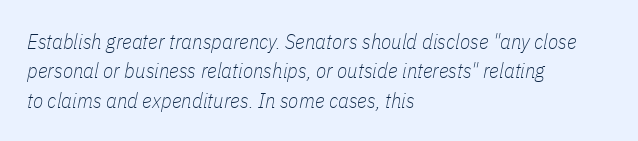
Q: Is the text bold? A: No.
Q: Is the text italic (slanted)? A: Yes, it leans right by about 11 degrees.
Q: Is the text underlined? A: No.
Q: How is the paragraph aligned? A: Left-aligned.
Q: Is the spacing between letters normal or unusually wide? A: Normal.
Q: Is the spacing between lines tight, normal or loose? A: Normal.
